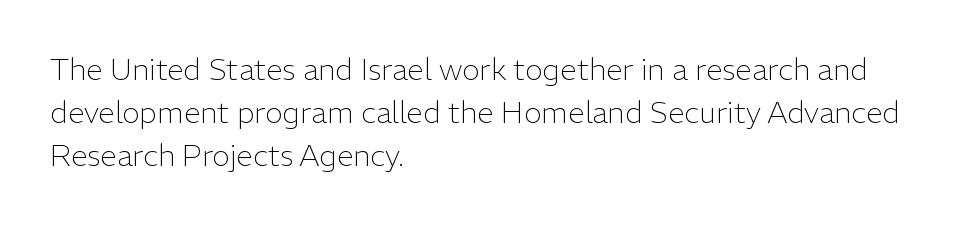
{"serif": "no", "italic": "no", "bold": "no", "weight": "light", "width": "normal", "stroke_contrast": "low", "x_height": "medium", "monospaced": "no", "underline": "no", "align": "left", "line_spacing": "normal", "line_spacing_ratio": 1.44, "letter_spacing": "normal", "letter_spacing_em": 0.0, "glyph_px": 30}
